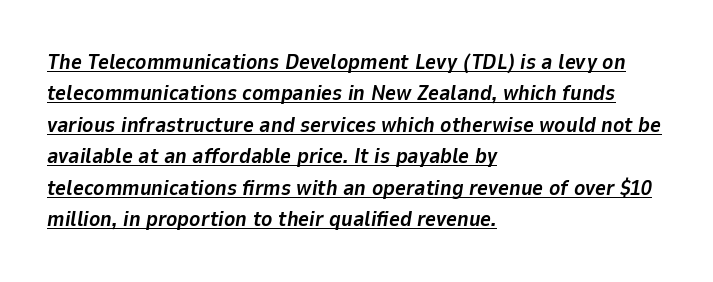
The image shows 21 px bold type, italic (leaning right); set left-aligned, normal line spacing (1.5x), normal letter spacing, underlined.
